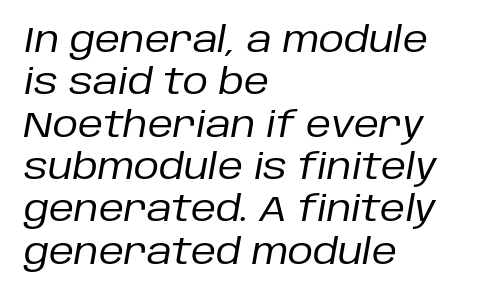
Q: Is the text bold? A: No.
Q: Is the text italic (slanted)? A: Yes, it leans right by about 10 degrees.
Q: Is the text underlined? A: No.
Q: How is the paragraph aligned? A: Left-aligned.
Q: Is the spacing between letters normal or unusually wide? A: Normal.
Q: Width (condensed, normal, or wide)? A: Normal.
Q: Stroke contrast? A: Low.
Q: x-height? A: Large.
Q: Monospaced? A: No.
